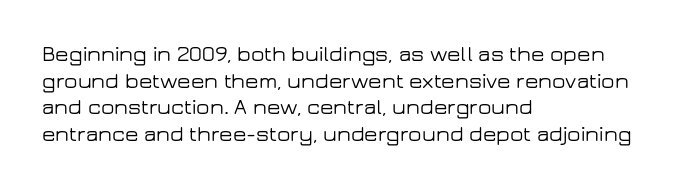
Q: Is the text italic (slanted)? A: No, it is upright.
Q: Is the text underlined? A: No.
Q: How is the paragraph aligned? A: Left-aligned.
Q: Is the spacing between letters normal or unusually wide? A: Normal.
